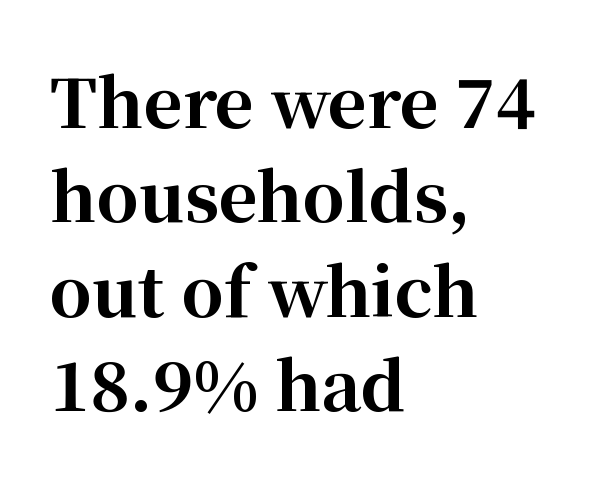
{"serif": "yes", "italic": "no", "bold": "yes", "weight": "bold", "width": "normal", "stroke_contrast": "high", "x_height": "medium", "monospaced": "no", "underline": "no", "align": "left", "line_spacing": "normal", "line_spacing_ratio": 1.41, "letter_spacing": "normal", "letter_spacing_em": 0.0, "glyph_px": 67}
